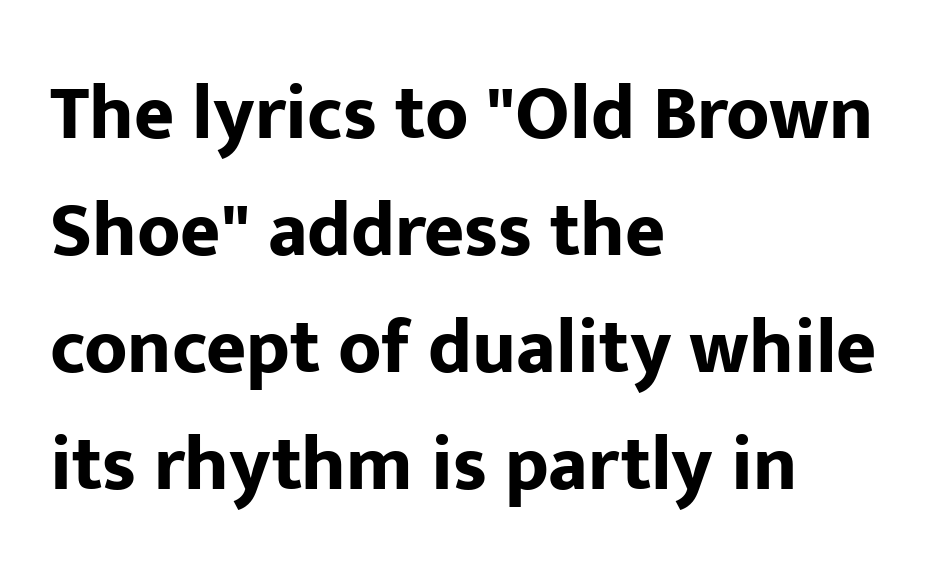
{"serif": "no", "italic": "no", "bold": "yes", "weight": "bold", "width": "normal", "stroke_contrast": "low", "x_height": "medium", "monospaced": "no", "underline": "no", "align": "left", "line_spacing": "normal", "line_spacing_ratio": 1.52, "letter_spacing": "normal", "letter_spacing_em": 0.0, "glyph_px": 77}
